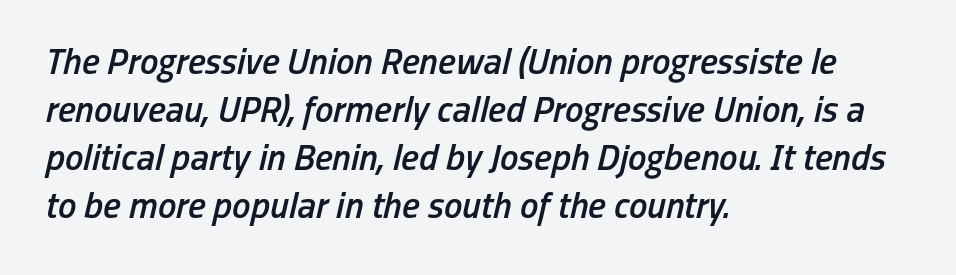
{"italic": "yes", "lean": "right", "slant_degrees": 13, "bold": "semi", "weight": "semibold", "width": "condensed", "stroke_contrast": "low", "x_height": "medium", "monospaced": "no", "underline": "no", "align": "left", "line_spacing": "normal", "line_spacing_ratio": 1.3, "letter_spacing": "normal", "letter_spacing_em": 0.0, "glyph_px": 37}
